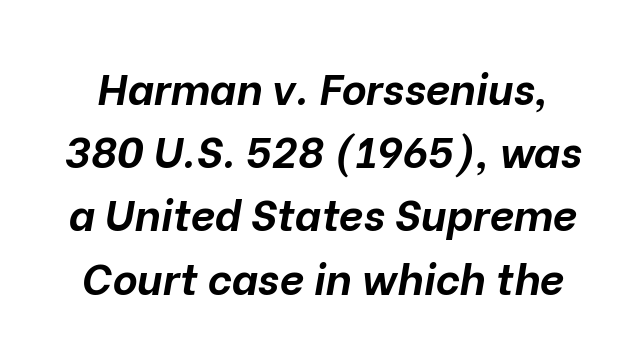
{"italic": "yes", "lean": "right", "slant_degrees": 10, "bold": "yes", "weight": "bold", "width": "normal", "stroke_contrast": "low", "x_height": "medium", "monospaced": "no", "underline": "no", "line_spacing": "normal", "line_spacing_ratio": 1.47, "letter_spacing": "normal", "letter_spacing_em": 0.0, "glyph_px": 43}
